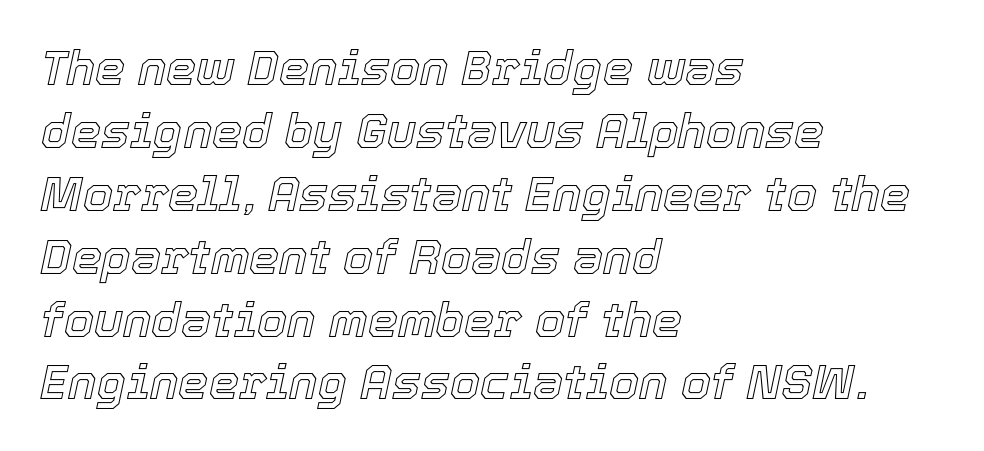
{"italic": "yes", "lean": "right", "slant_degrees": 12, "width": "normal", "x_height": "medium", "monospaced": "no", "underline": "no", "align": "left", "line_spacing": "normal", "line_spacing_ratio": 1.31, "letter_spacing": "normal", "letter_spacing_em": 0.0, "glyph_px": 48}
